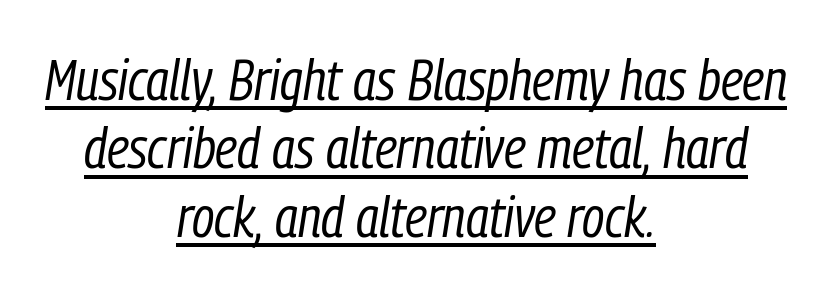
Q: Is the text bold? A: No.
Q: Is the text italic (slanted)? A: Yes, it leans right by about 9 degrees.
Q: Is the text underlined? A: Yes.
Q: How is the paragraph aligned? A: Centered.
Q: Is the spacing between letters normal or unusually wide? A: Normal.
Q: Width (condensed, normal, or wide)? A: Condensed.
Q: Stroke contrast? A: Low.
Q: x-height? A: Medium.
Q: Monospaced? A: No.
